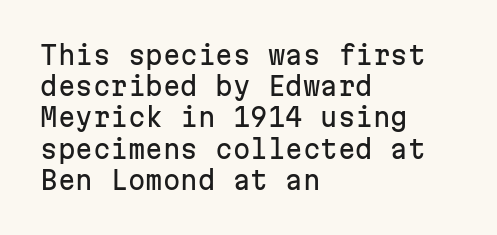
{"italic": "no", "underline": "no", "align": "left", "line_spacing": "normal", "line_spacing_ratio": 1.25, "letter_spacing": "normal", "letter_spacing_em": 0.0, "glyph_px": 25}
